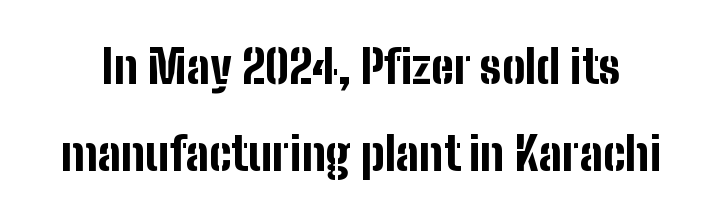
Q: Is the text bold? A: Yes.
Q: Is the text italic (slanted)? A: No, it is upright.
Q: Is the typeface a serif or a sans-serif typeface? A: Sans-serif.
Q: Is the text underlined? A: No.
Q: Is the spacing between letters normal or unusually wide? A: Normal.
Q: Width (condensed, normal, or wide)? A: Condensed.
Q: Stroke contrast? A: Low.
Q: x-height? A: Medium.
Q: Monospaced? A: No.
